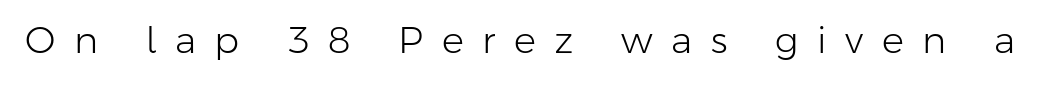
The image shows 37 px light sans-serif type, upright; set unusually wide letter spacing (+0.5 em), not underlined; low stroke contrast and a medium x-height.
